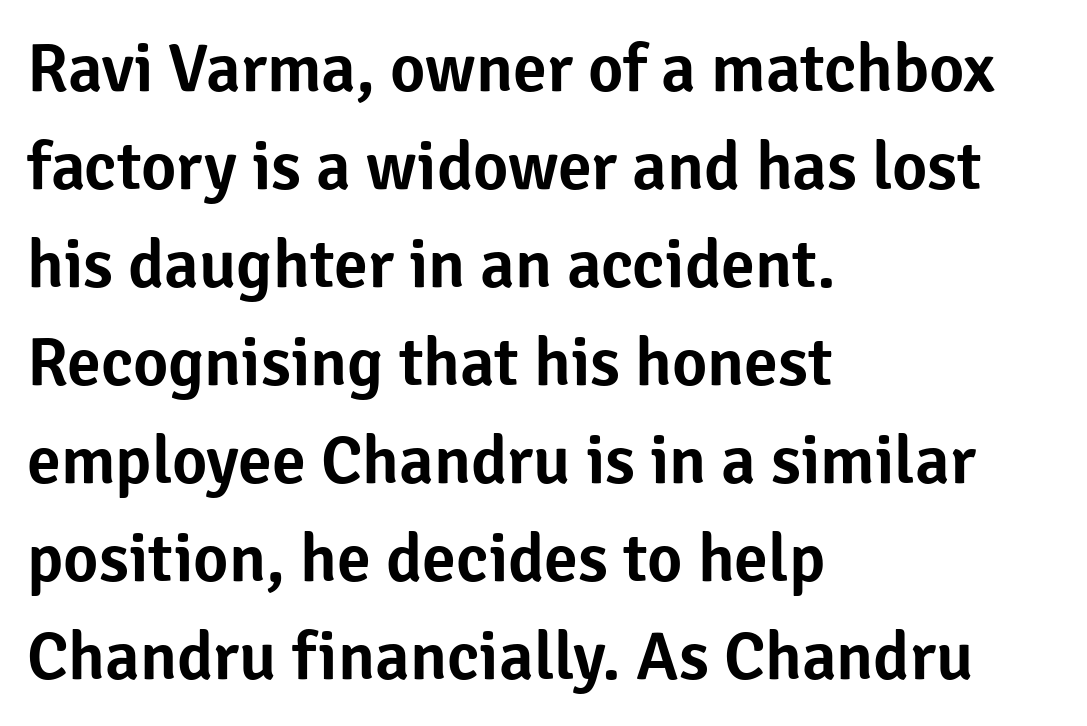
{"serif": "no", "italic": "no", "width": "normal", "stroke_contrast": "low", "x_height": "medium", "monospaced": "no", "underline": "no", "align": "left", "line_spacing": "normal", "line_spacing_ratio": 1.44, "letter_spacing": "normal", "letter_spacing_em": 0.0, "glyph_px": 68}
